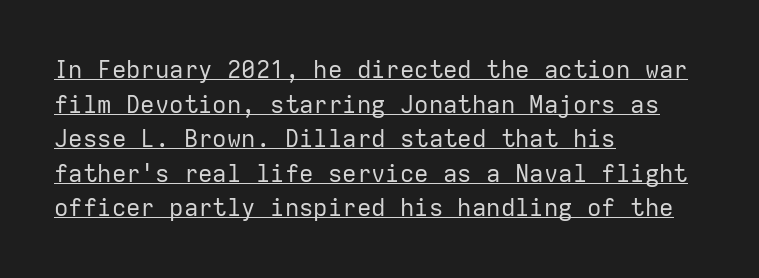
The image shows 24 px text type, upright; set left-aligned, normal line spacing (1.44x), normal letter spacing, underlined.
